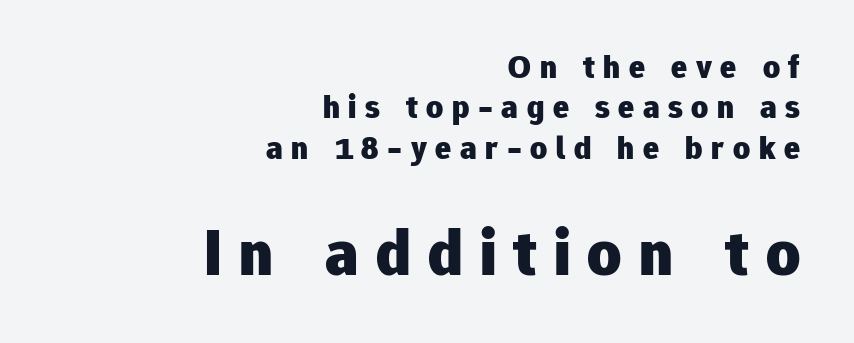
The image shows 66 px heavy sans-serif type, upright; set right-aligned, line spacing 1.22x, unusually wide letter spacing (+0.26 em), not underlined; the second (bottom) block is 2.0x larger; low stroke contrast and a medium x-height.
